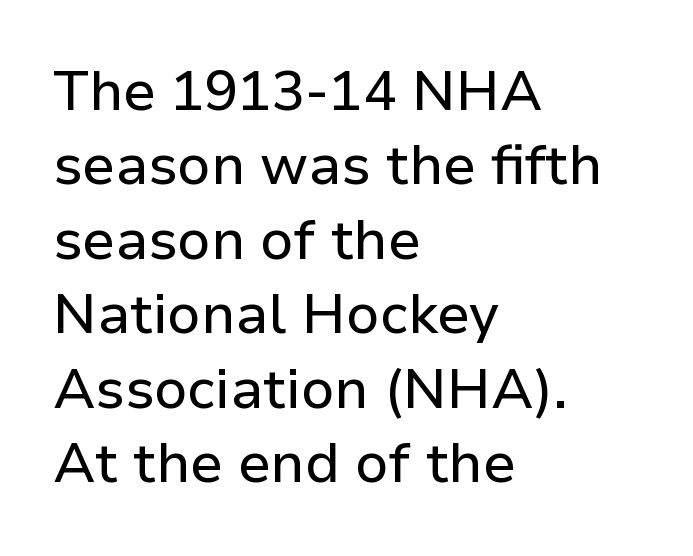
Q: Is the text italic (slanted)? A: No, it is upright.
Q: Is the typeface a serif or a sans-serif typeface? A: Sans-serif.
Q: Is the text underlined? A: No.
Q: How is the paragraph aligned? A: Left-aligned.
Q: Is the spacing between letters normal or unusually wide? A: Normal.
Q: Is the spacing between lines tight, normal or loose? A: Normal.
Q: Width (condensed, normal, or wide)? A: Normal.
Q: Stroke contrast? A: Low.
Q: x-height? A: Medium.
Q: Monospaced? A: No.
